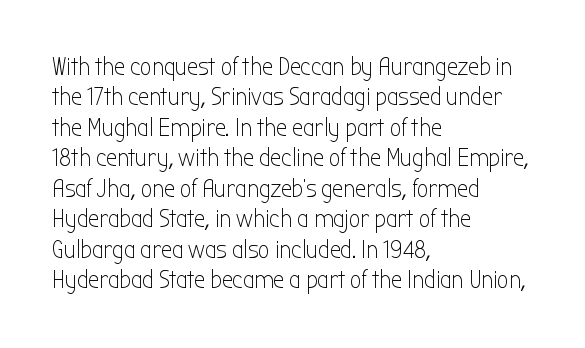
Q: Is the text bold? A: No.
Q: Is the text italic (slanted)? A: No, it is upright.
Q: Is the text underlined? A: No.
Q: How is the paragraph aligned? A: Left-aligned.
Q: Is the spacing between letters normal or unusually wide? A: Normal.
